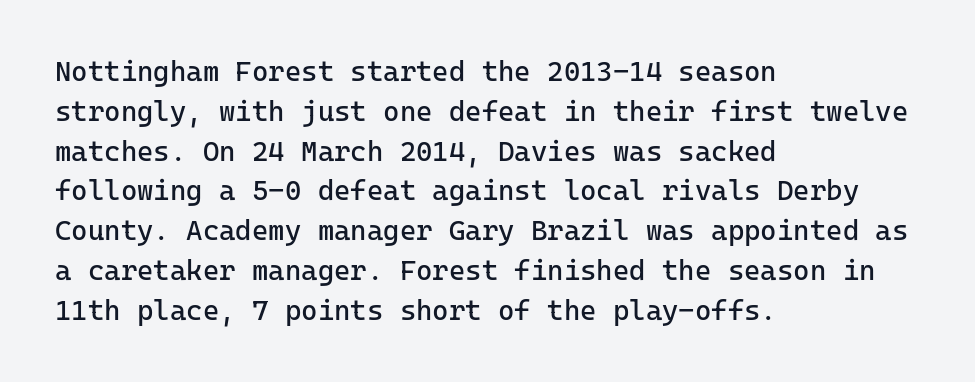
{"serif": "no", "italic": "no", "bold": "no", "weight": "regular", "width": "normal", "stroke_contrast": "low", "x_height": "medium", "monospaced": "yes", "underline": "no", "align": "left", "line_spacing": "normal", "line_spacing_ratio": 1.42, "letter_spacing": "normal", "letter_spacing_em": 0.0, "glyph_px": 28}
